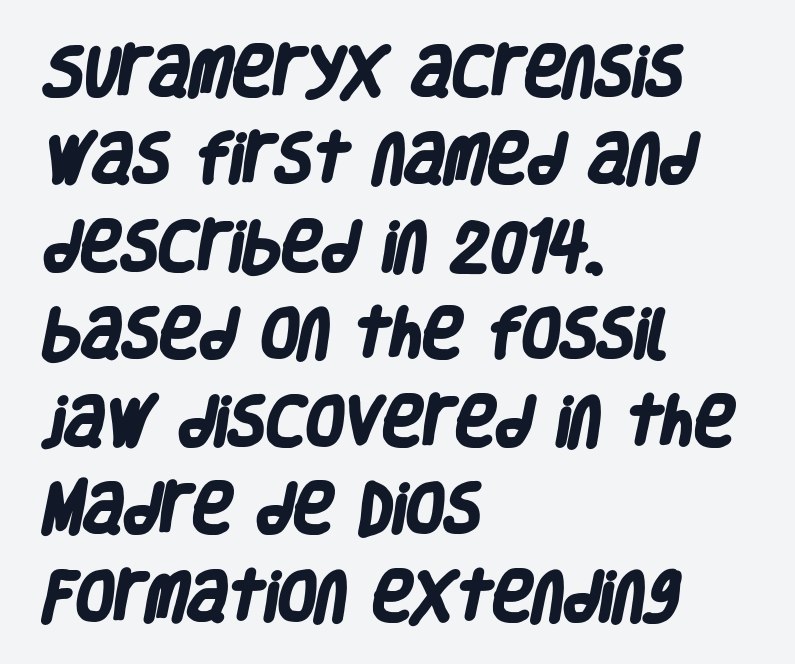
{"serif": "no", "bold": "yes", "weight": "heavy", "width": "condensed", "stroke_contrast": "low", "x_height": "large", "monospaced": "no", "underline": "no", "align": "left", "line_spacing": "normal", "line_spacing_ratio": 1.59, "letter_spacing": "normal", "letter_spacing_em": 0.0, "glyph_px": 55}
